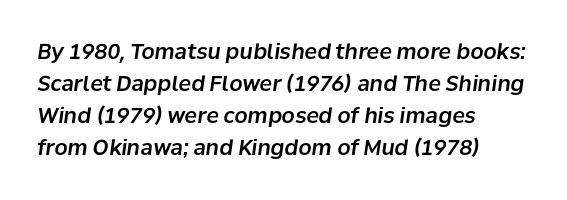
Q: Is the text italic (slanted)? A: Yes, it leans right by about 8 degrees.
Q: Is the text underlined? A: No.
Q: How is the paragraph aligned? A: Left-aligned.
Q: Is the spacing between letters normal or unusually wide? A: Normal.
Q: Is the spacing between lines tight, normal or loose? A: Normal.
